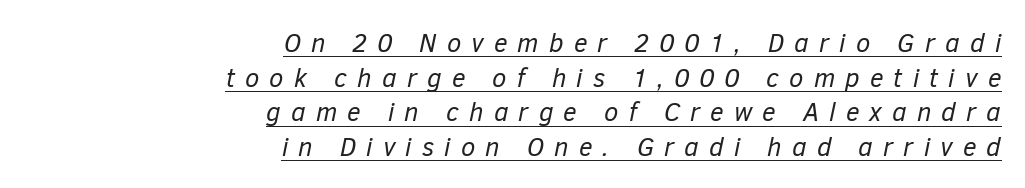
The image shows 26 px text type, italic (leaning right); set right-aligned, normal line spacing (1.33x), unusually wide letter spacing (+0.39 em), underlined.
